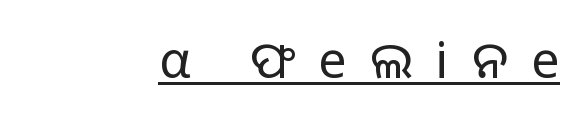
{"serif": "no", "italic": "no", "bold": "no", "weight": "light", "width": "normal", "stroke_contrast": "low", "x_height": "medium", "monospaced": "no", "underline": "yes", "align": "right", "letter_spacing": "wide", "letter_spacing_em": 0.47, "glyph_px": 50}
